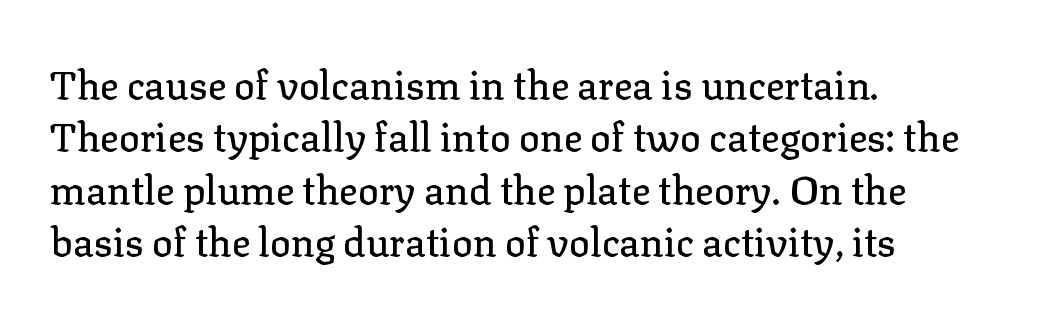
Nobody touched the tracking dial on this one. Clear beneath every line of the passage. Visually the block forms a straight wall on the left and a jagged coastline on the right. Designer's note — italics off, roman on. Proportional: the letters do not fall into vertical columns. In terms of leading, this rendering sits right in the middle.
